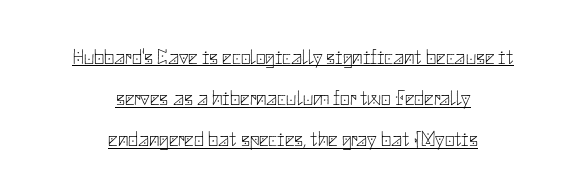
The image shows 21 px text type, upright; set centered, loose line spacing (1.96x), normal letter spacing, underlined.
